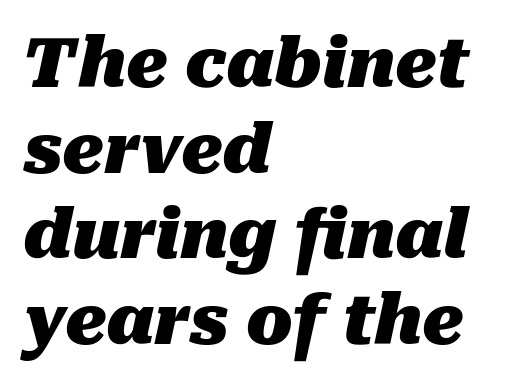
Q: Is the text bold? A: Yes.
Q: Is the text italic (slanted)? A: Yes, it leans right by about 10 degrees.
Q: Is the text underlined? A: No.
Q: How is the paragraph aligned? A: Left-aligned.
Q: Is the spacing between letters normal or unusually wide? A: Normal.
Q: Is the spacing between lines tight, normal or loose? A: Normal.
Q: Width (condensed, normal, or wide)? A: Normal.
Q: Stroke contrast? A: Medium.
Q: x-height? A: Medium.
Q: Monospaced? A: No.
